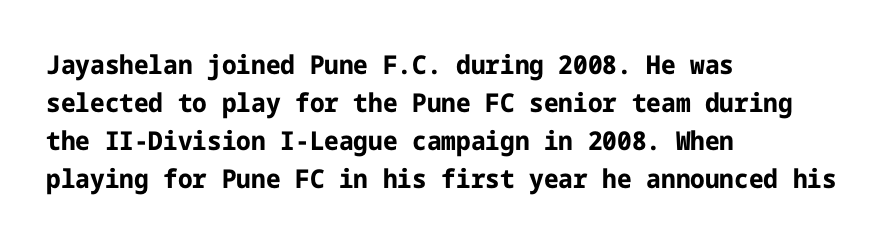
{"italic": "no", "bold": "yes", "underline": "no", "align": "left", "line_spacing": "normal", "line_spacing_ratio": 1.46, "letter_spacing": "normal", "letter_spacing_em": 0.0, "glyph_px": 26}
